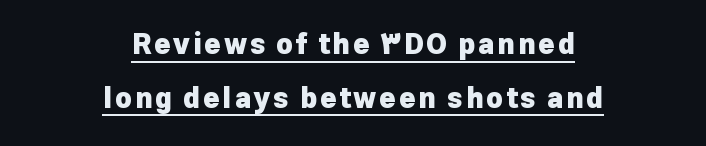
{"serif": "no", "italic": "no", "bold": "yes", "weight": "heavy", "width": "normal", "stroke_contrast": "low", "x_height": "medium", "monospaced": "no", "underline": "yes", "align": "center", "line_spacing": "loose", "line_spacing_ratio": 1.92, "glyph_px": 28}
